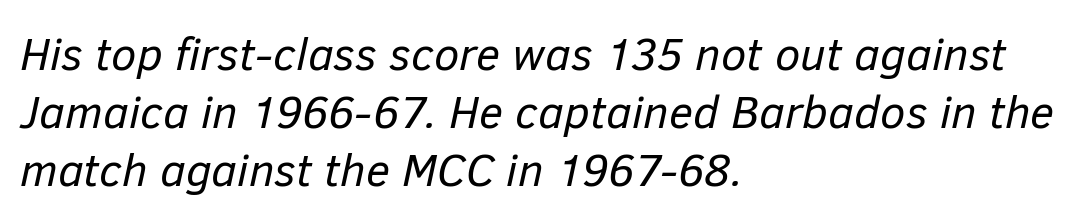
The image shows 46 px regular-weight type, italic (leaning right); set left-aligned, normal line spacing (1.26x), normal letter spacing, not underlined; low stroke contrast and a medium x-height.
